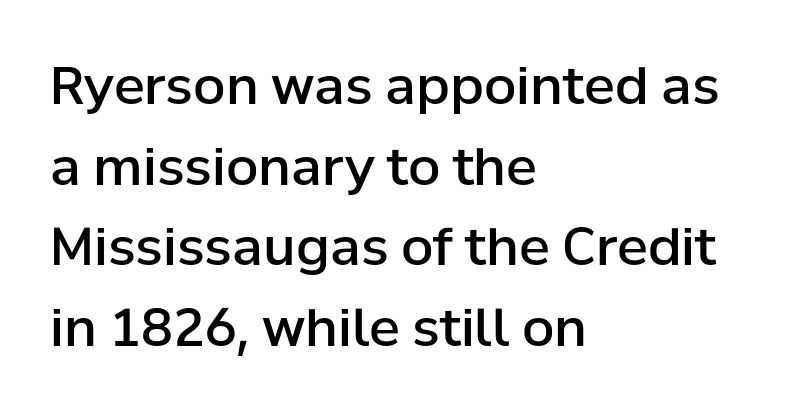
The image shows 52 px semibold sans-serif type, upright; set left-aligned, normal line spacing (1.55x), normal letter spacing, not underlined; low stroke contrast and a medium x-height.
